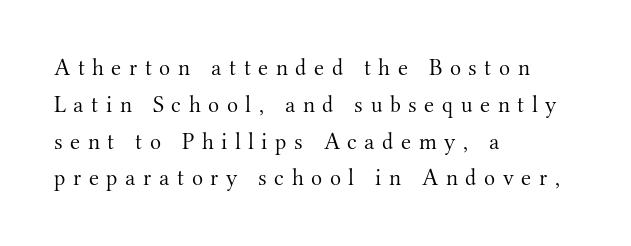
{"italic": "no", "bold": "no", "underline": "no", "align": "left", "line_spacing": "normal", "line_spacing_ratio": 1.6, "letter_spacing": "wide", "letter_spacing_em": 0.33, "glyph_px": 23}
